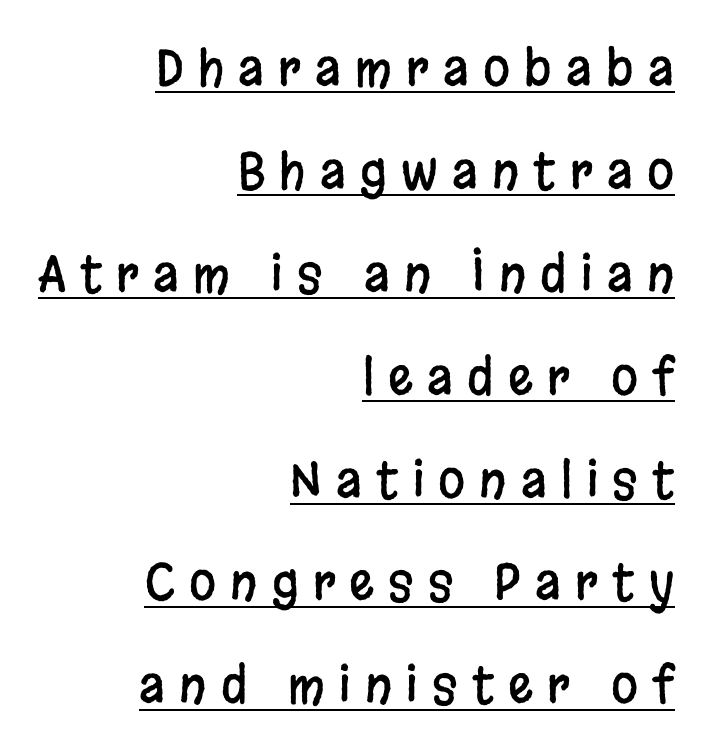
Q: Is the text italic (slanted)? A: No, it is upright.
Q: Is the typeface a serif or a sans-serif typeface? A: Sans-serif.
Q: Is the text underlined? A: Yes.
Q: How is the paragraph aligned? A: Right-aligned.
Q: Is the spacing between letters normal or unusually wide? A: Unusually wide.
Q: Is the spacing between lines tight, normal or loose? A: Loose.
Q: Width (condensed, normal, or wide)? A: Condensed.
Q: Stroke contrast? A: Low.
Q: x-height? A: Large.
Q: Monospaced? A: No.
